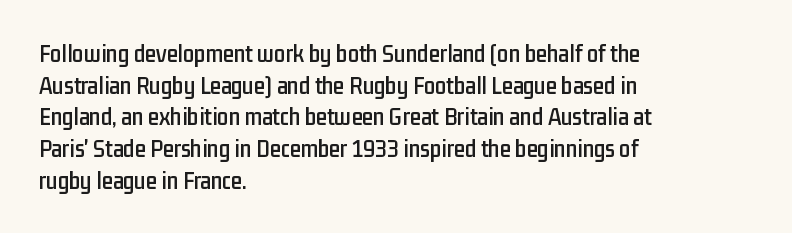
The rows are spaced the way most documents space them. No extra tracking has been applied to these lines. Which margin do the lines hug? The left one — the right edge is uneven. The gap between lines stays unmarked. If you drew a line through each stem, it would be perfectly vertical.
